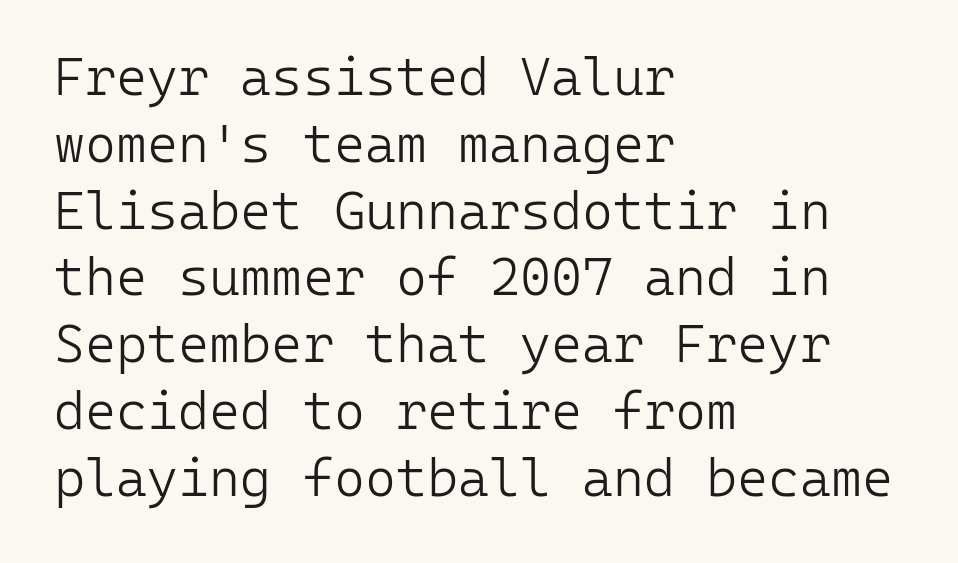
Q: Is the text bold? A: No.
Q: Is the text italic (slanted)? A: No, it is upright.
Q: Is the typeface a serif or a sans-serif typeface? A: Sans-serif.
Q: Is the text underlined? A: No.
Q: How is the paragraph aligned? A: Left-aligned.
Q: Is the spacing between letters normal or unusually wide? A: Normal.
Q: Is the spacing between lines tight, normal or loose? A: Normal.
Q: Width (condensed, normal, or wide)? A: Normal.
Q: Stroke contrast? A: Low.
Q: x-height? A: Medium.
Q: Monospaced? A: Yes.
